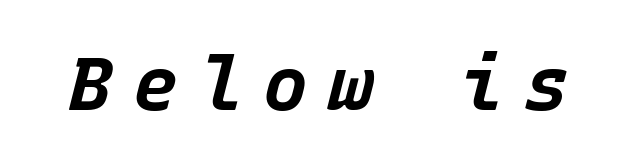
Q: Is the text bold? A: Yes.
Q: Is the text italic (slanted)? A: Yes, it leans right by about 15 degrees.
Q: Is the text underlined? A: No.
Q: Is the spacing between letters normal or unusually wide? A: Unusually wide.
Q: Width (condensed, normal, or wide)? A: Normal.
Q: Stroke contrast? A: Low.
Q: x-height? A: Large.
Q: Monospaced? A: Yes.
